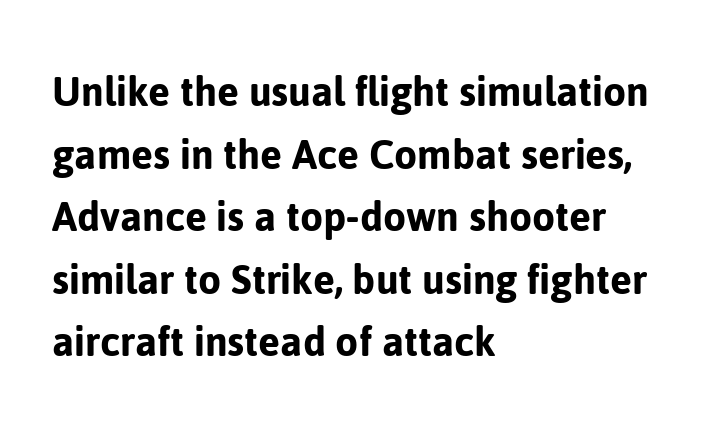
These lines are composed in type without serifs. The specimen omits any rule beneath the text block's lines. Note the varied advance widths — an 'i' is clearly narrower than an 'm'. Horizontally, the lines are justified to the leading edge only.
